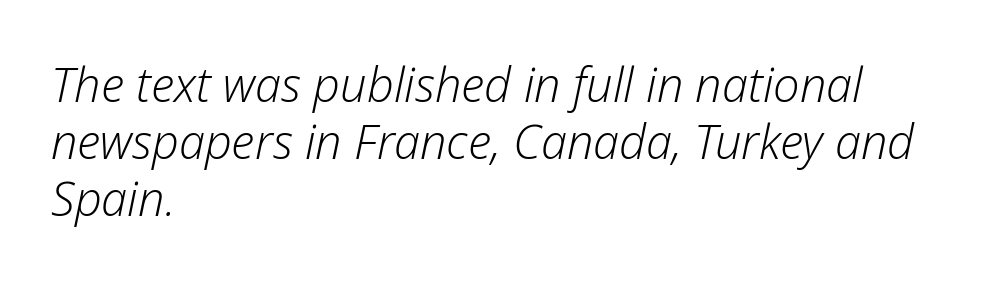
The setting favours the left margin, as ordinary paragraphs usually do. These lines are rendered in a variable-pitch font. Check the space under the baseline: it is left empty. Each stroke keeps to a modest, everyday thickness or less.
